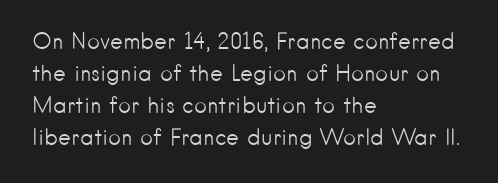
{"italic": "no", "bold": "no", "underline": "no", "align": "left", "line_spacing": "normal", "line_spacing_ratio": 1.46, "letter_spacing": "normal", "letter_spacing_em": 0.0, "glyph_px": 22}
